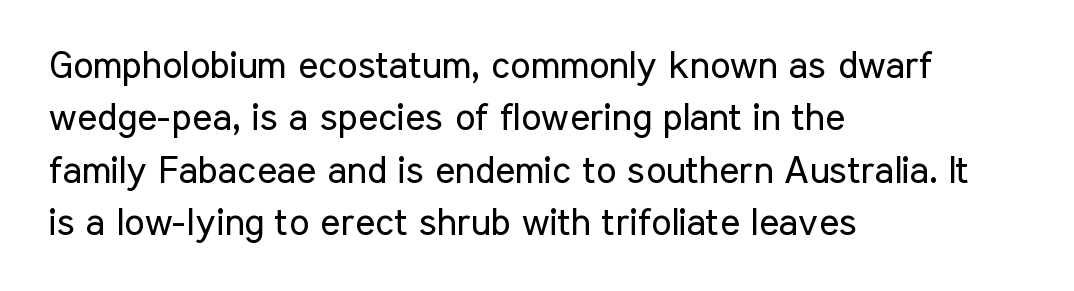
Honestly, the letter spacing is just normal — you wouldn't notice it. The foot of each line stays bare and open. This is the regular roman posture of the typeface. Reading down the block, your eye returns to a fixed left position each line. No feet cap the strokes, marking this as sans-serif type. The strokes carry an ordinary text weight at most.
